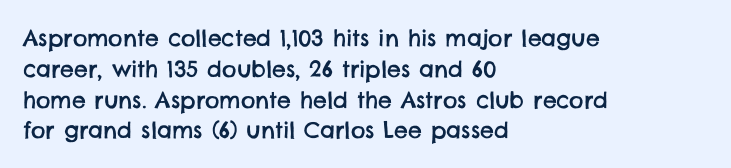
The image shows 22 px text type; set left-aligned, normal line spacing (1.4x), normal letter spacing, not underlined.
